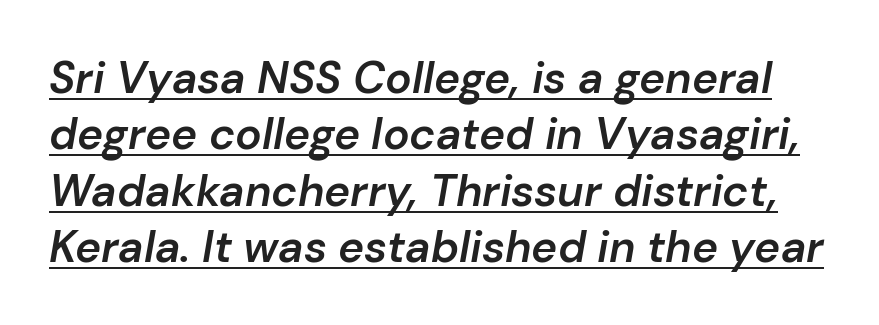
The image shows 44 px semibold type, italic (leaning right); set normal line spacing (1.28x), normal letter spacing, underlined; low stroke contrast and a medium x-height.
